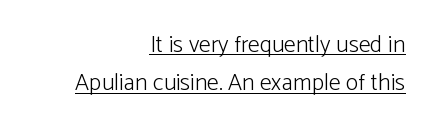
The letterforms sit shoulder to shoulder at normal distance. Stroke thickness stays within the range of a standard reading face or lighter. The designer left line spacing at the default. Posture: straight, roman, zero tilt.
